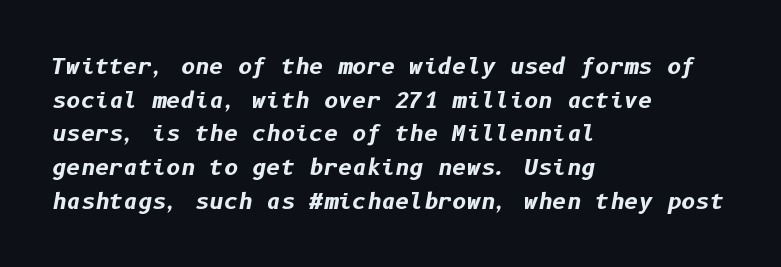
Honestly, there is no underline to notice here at all. This sample is left-justified, so line endings fall wherever the words run out. A normal amount of white space separates one row of letters from the next. Students, note that the glyphs here touch the page at normal intervals. Caption: bold face, heavy strokes. The face used here has a pronounced slope to its letters.
